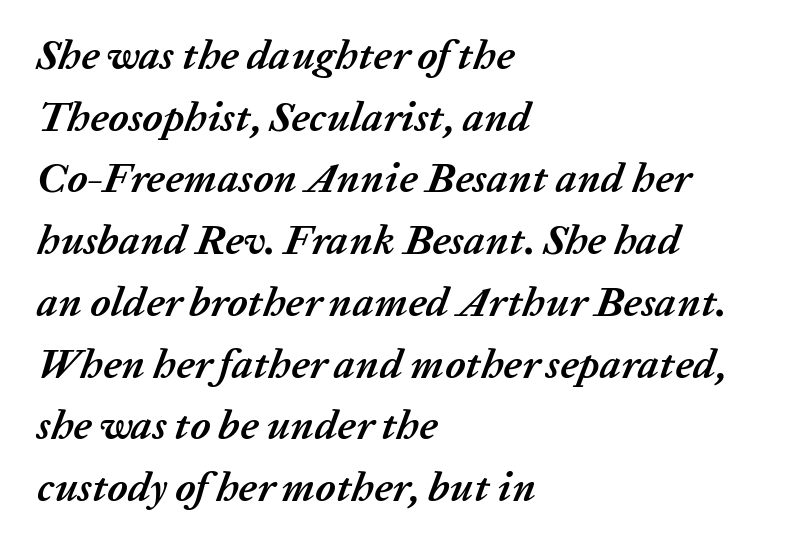
Q: Is the text bold? A: Yes.
Q: Is the text italic (slanted)? A: Yes, it leans right by about 20 degrees.
Q: Is the text underlined? A: No.
Q: How is the paragraph aligned? A: Left-aligned.
Q: Is the spacing between letters normal or unusually wide? A: Normal.
Q: Is the spacing between lines tight, normal or loose? A: Normal.
Q: Width (condensed, normal, or wide)? A: Normal.
Q: Stroke contrast? A: Low.
Q: x-height? A: Medium.
Q: Monospaced? A: No.
